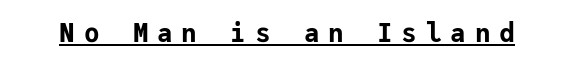
The image shows 26 px bold type, upright; set unusually wide letter spacing (+0.34 em), underlined.
